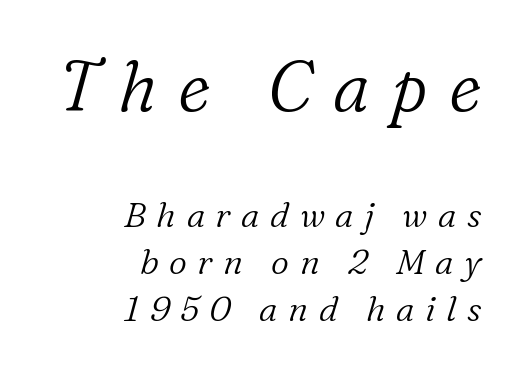
The image shows 70 px light serif type, italic (leaning right); set right-aligned, normal line spacing (1.34x), unusually wide letter spacing (+0.3 em), not underlined; the first (top) block is 2.0x larger; low stroke contrast and a medium x-height.
